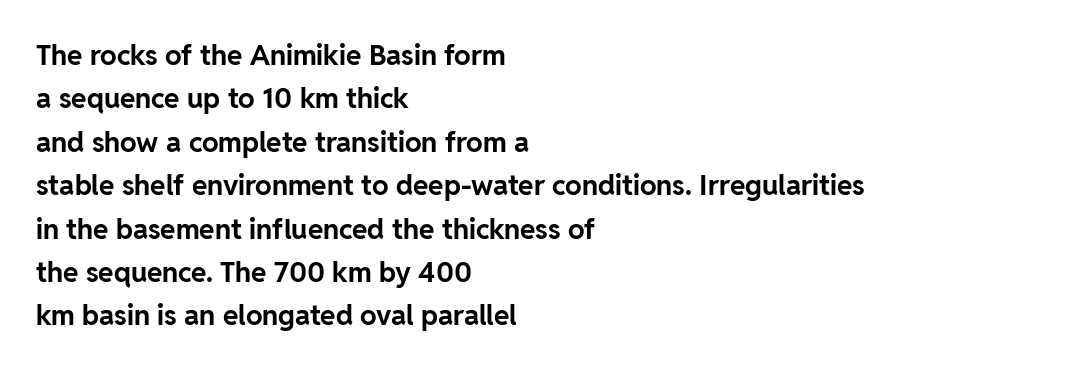
This sample uses plain, unmodified letter spacing. Pretty heavy lettering here — definitely bold. Descenders are the only things crossing below the line. I'd call this a sans setting — the letters go barefoot. Characters remain perfectly vertical along every line. Horizontally, the lines are justified to the leading edge only.
